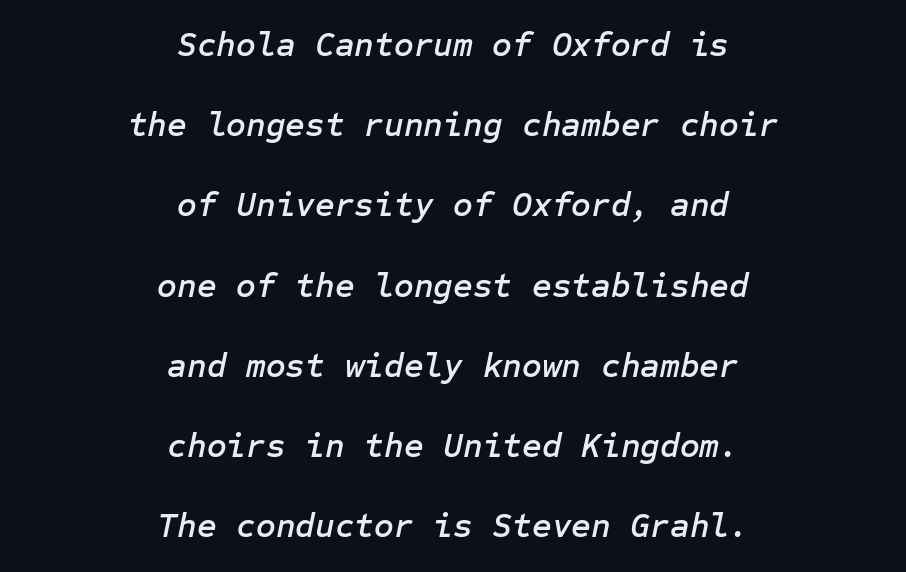
{"italic": "yes", "lean": "right", "slant_degrees": 12, "width": "normal", "stroke_contrast": "low", "x_height": "medium", "underline": "no", "align": "center", "line_spacing": "loose", "line_spacing_ratio": 2.36, "letter_spacing": "normal", "letter_spacing_em": 0.0, "glyph_px": 34}
